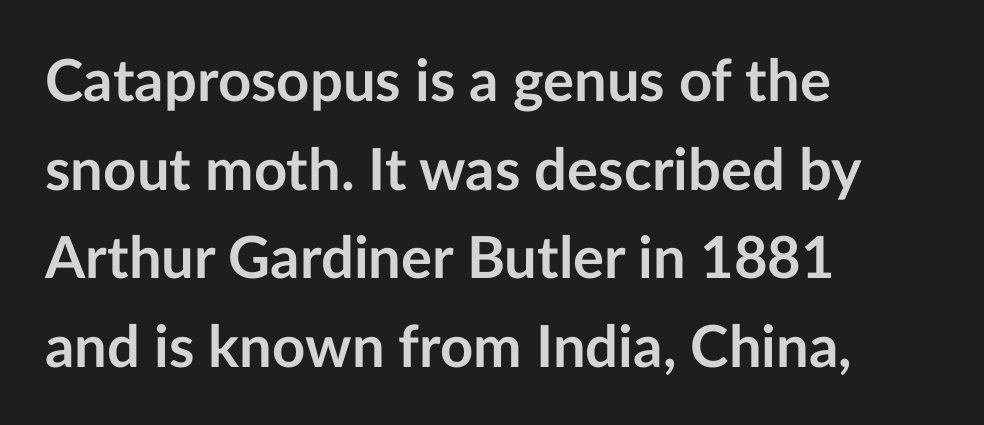
Q: Is the text bold? A: Yes.
Q: Is the text italic (slanted)? A: No, it is upright.
Q: Is the typeface a serif or a sans-serif typeface? A: Sans-serif.
Q: Is the text underlined? A: No.
Q: How is the paragraph aligned? A: Left-aligned.
Q: Is the spacing between letters normal or unusually wide? A: Normal.
Q: Is the spacing between lines tight, normal or loose? A: Normal.
Q: Width (condensed, normal, or wide)? A: Normal.
Q: Stroke contrast? A: Low.
Q: x-height? A: Medium.
Q: Monospaced? A: No.
